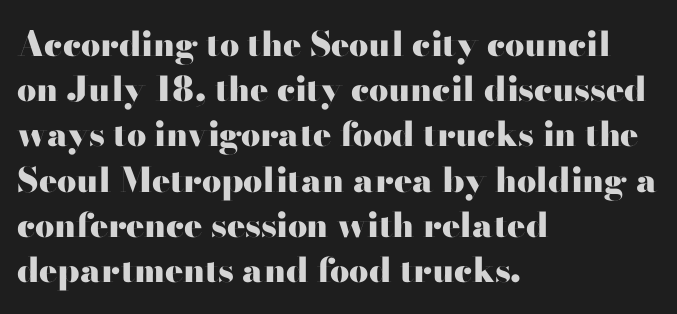
{"serif": "no", "italic": "no", "bold": "yes", "weight": "heavy", "width": "wide", "stroke_contrast": "high", "x_height": "small", "monospaced": "no", "underline": "no", "align": "left", "line_spacing": "normal", "line_spacing_ratio": 1.33, "letter_spacing": "normal", "letter_spacing_em": 0.0, "glyph_px": 34}
